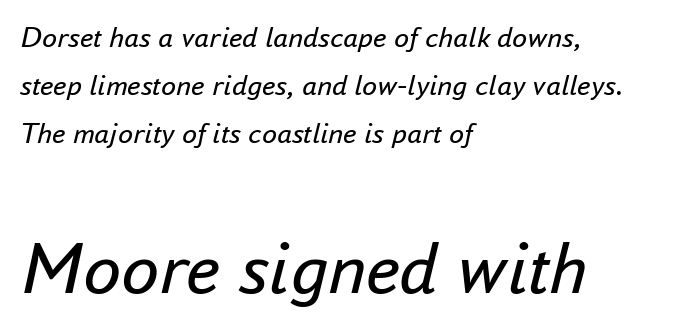
The image shows 76 px regular-weight type, italic (leaning right); set left-aligned, normal line spacing (1.6x), normal letter spacing, not underlined; the second (bottom) block is 2.53x larger; low stroke contrast and a small x-height.
